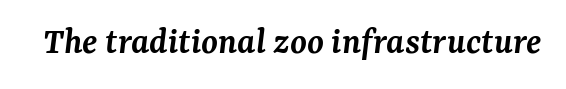
The image shows 38 px semibold serif type, italic (leaning right); set normal letter spacing, not underlined; medium stroke contrast and a medium x-height.
